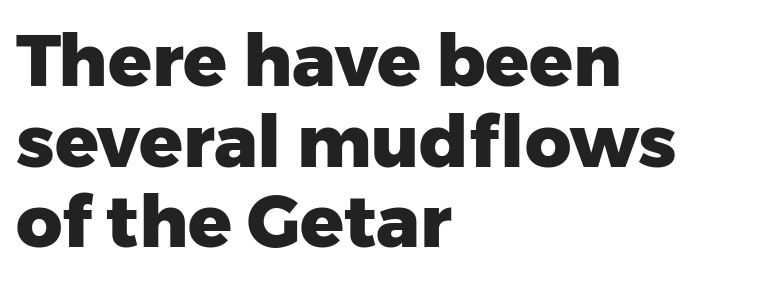
This sample has the flowing, uneven cadence of proportional lettering. Observe the ordinary spacing: letters are neighbours, not strangers. The ragged edge is on the right, which tells us the setting is flush left. Each glyph is drawn with heavy, bold strokes. These lines huddle together more closely than default settings would place them.
